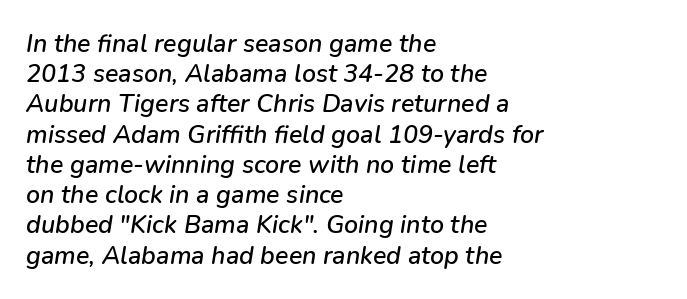
{"italic": "yes", "lean": "right", "slant_degrees": 9, "underline": "no", "align": "left", "line_spacing_ratio": 1.21, "letter_spacing": "normal", "letter_spacing_em": 0.0, "glyph_px": 25}
